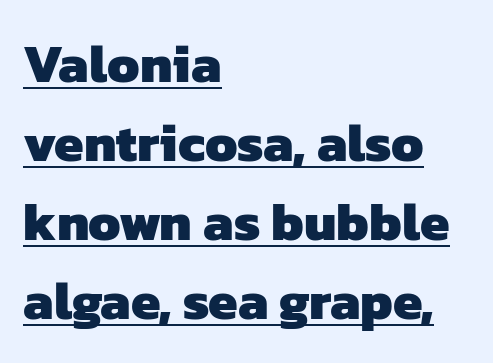
Q: Is the text bold? A: Yes.
Q: Is the typeface a serif or a sans-serif typeface? A: Sans-serif.
Q: Is the text underlined? A: Yes.
Q: How is the paragraph aligned? A: Left-aligned.
Q: Is the spacing between letters normal or unusually wide? A: Normal.
Q: Is the spacing between lines tight, normal or loose? A: Normal.
Q: Width (condensed, normal, or wide)? A: Normal.
Q: Stroke contrast? A: Low.
Q: x-height? A: Medium.
Q: Monospaced? A: No.
